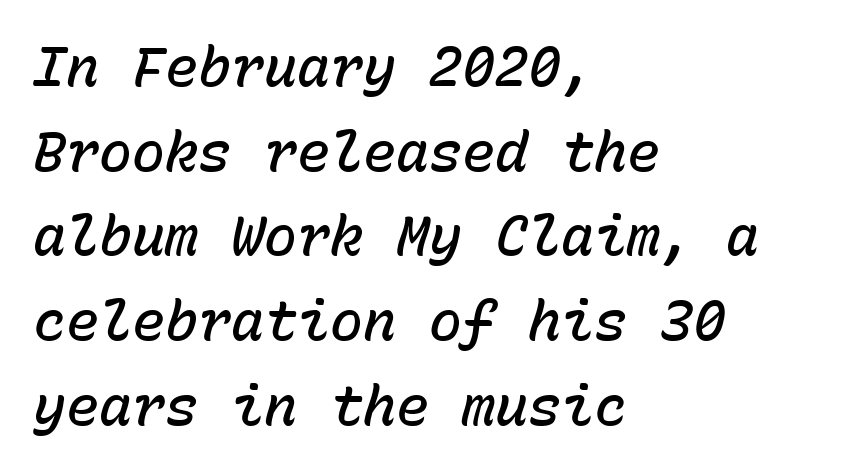
Q: Is the text bold? A: Semi-bold.
Q: Is the text italic (slanted)? A: Yes, it leans right by about 15 degrees.
Q: Is the text underlined? A: No.
Q: How is the paragraph aligned? A: Left-aligned.
Q: Is the spacing between letters normal or unusually wide? A: Normal.
Q: Is the spacing between lines tight, normal or loose? A: Normal.
Q: Width (condensed, normal, or wide)? A: Normal.
Q: Stroke contrast? A: Low.
Q: x-height? A: Medium.
Q: Monospaced? A: Yes.
